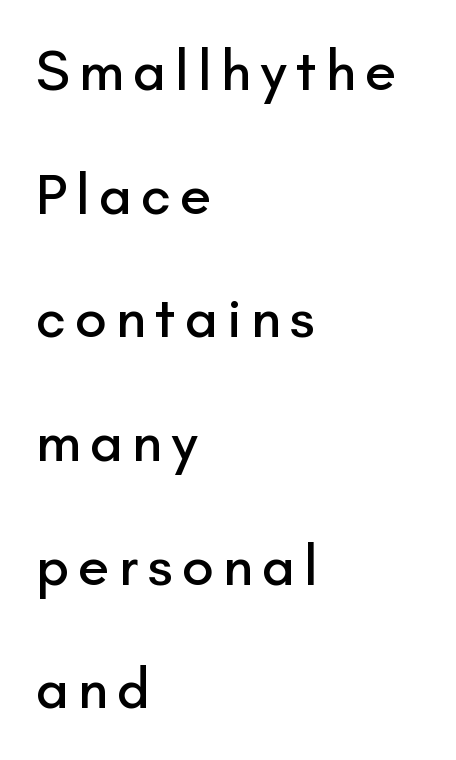
No feet cap the strokes, marking this as sans-serif type. Letters rest on an invisible, unmarked baseline. Left-aligned paragraph, ragged on the right. A great deal of white space separates one row of letters from the next. This sample has the flowing, uneven cadence of proportional lettering.
